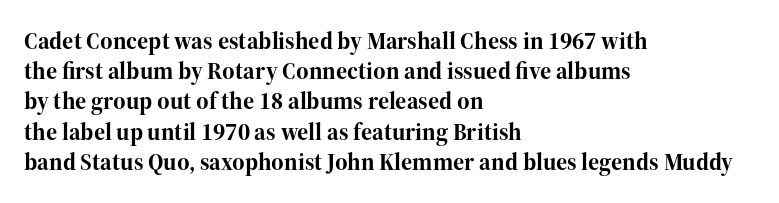
The image shows 24 px bold type, upright; set left-aligned, normal line spacing (1.26x), normal letter spacing, not underlined.
